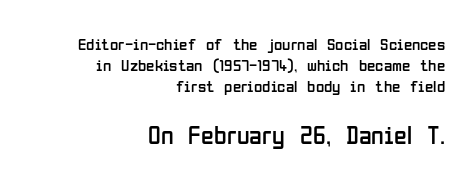
{"italic": "no", "bold": "no", "underline": "no", "align": "right", "line_spacing": "normal", "line_spacing_ratio": 1.25, "letter_spacing": "normal", "letter_spacing_em": 0.0, "larger_block": "second", "size_ratio": 1.53, "glyph_px": 26}
